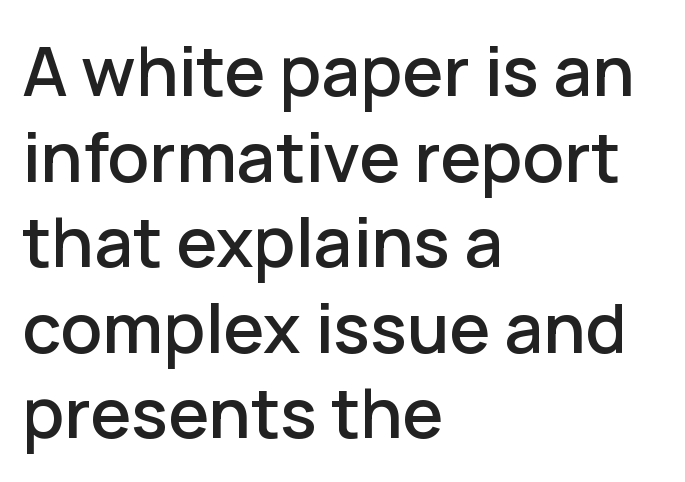
Spacing verdict: proportional, widths tailored to each character. The font family rendered here belongs to the sans-serif group. Leftover space on each line is placed entirely after the last word. Each word holds together tightly as a unit, with standard inter-letter gaps. No word sits above an underline. Notice how the stems are strictly vertical — no italics here.
